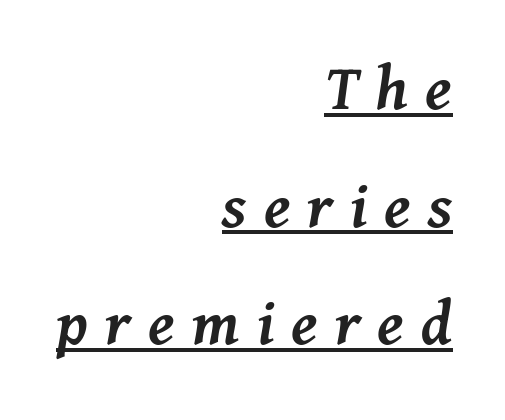
One-word summary of the alignment: right. This is the in-between weight designers call semibold or demi. Does the lettering tilt? It does — this is italic. The rendering uses natural spacing where letterforms have individual widths. The type is letterspaced generously, with wide tracking. This rendering features underlined lettering.
